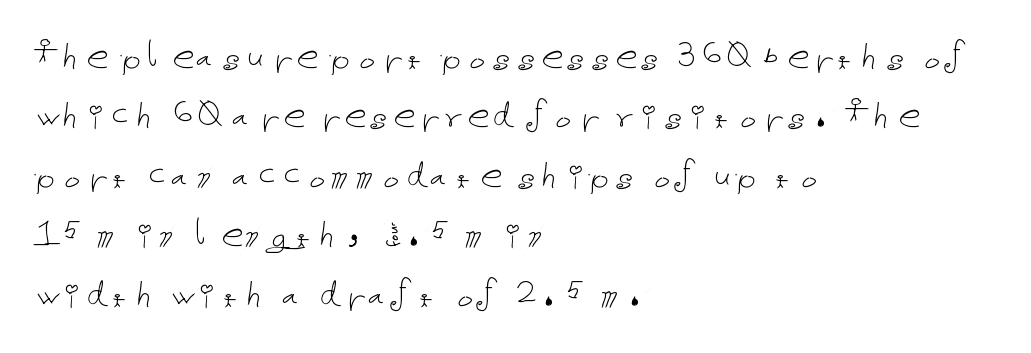
{"italic": "no", "bold": "no", "weight": "thin", "width": "normal", "stroke_contrast": "low", "x_height": "medium", "underline": "no", "align": "left", "line_spacing": "normal", "line_spacing_ratio": 1.35, "letter_spacing": "normal", "letter_spacing_em": 0.0, "glyph_px": 44}
